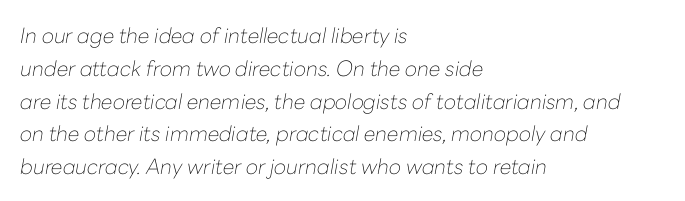
The image shows 21 px text type, italic (leaning right); set left-aligned, normal line spacing (1.56x), normal letter spacing, not underlined.
